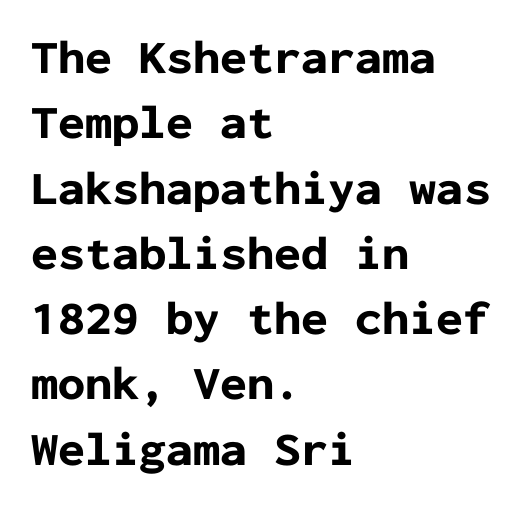
{"serif": "no", "italic": "no", "bold": "yes", "weight": "bold", "width": "normal", "stroke_contrast": "low", "x_height": "medium", "monospaced": "yes", "underline": "no", "align": "left", "line_spacing": "normal", "line_spacing_ratio": 1.36, "letter_spacing": "normal", "letter_spacing_em": 0.0, "glyph_px": 48}
